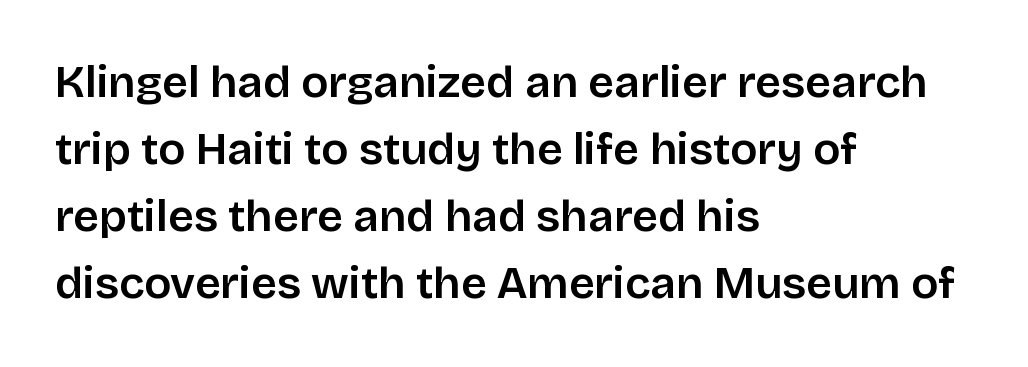
The image shows 45 px sans-serif type, upright; set left-aligned, normal line spacing (1.49x), normal letter spacing, not underlined; low stroke contrast and a large x-height.
